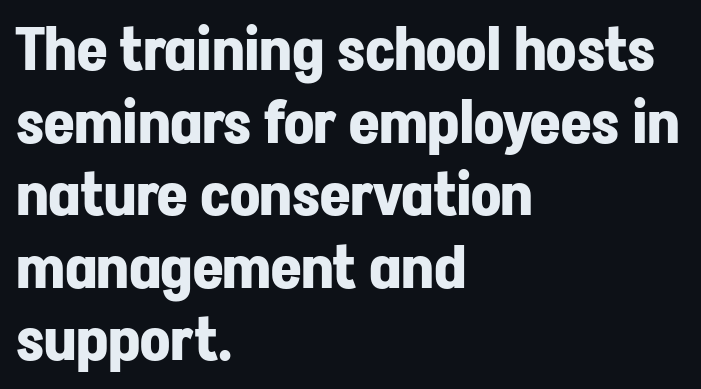
{"serif": "no", "italic": "no", "bold": "yes", "weight": "bold", "width": "normal", "stroke_contrast": "low", "x_height": "medium", "monospaced": "no", "underline": "no", "align": "left", "line_spacing_ratio": 1.23, "letter_spacing": "normal", "letter_spacing_em": 0.0, "glyph_px": 59}
